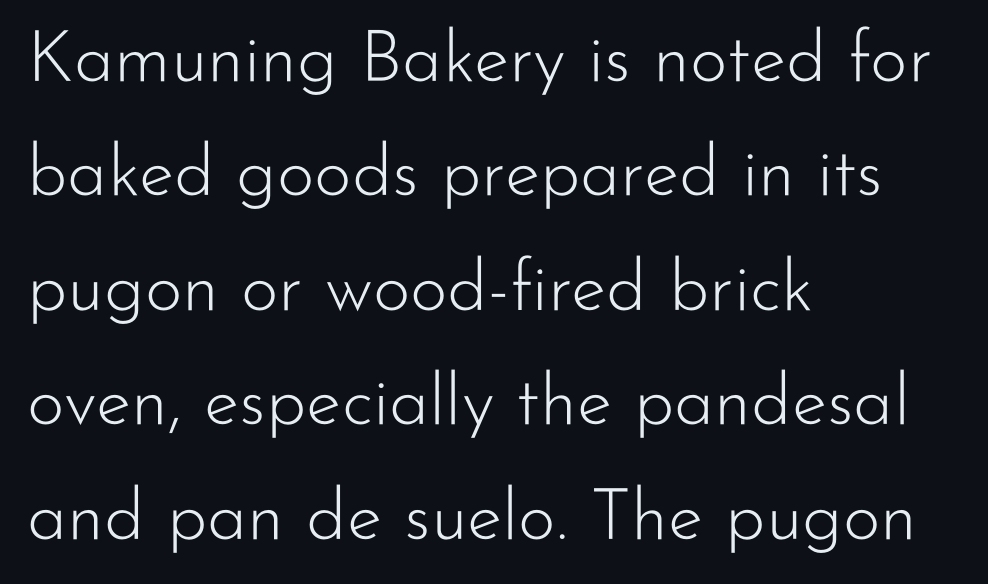
The image shows 72 px light sans-serif type, upright; set left-aligned, normal line spacing (1.59x), normal letter spacing, not underlined; low stroke contrast and a small x-height.
